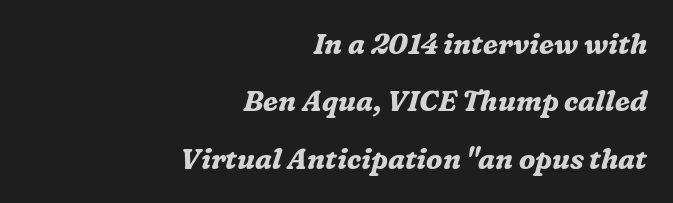
{"serif": "yes", "italic": "yes", "lean": "right", "slant_degrees": 16, "bold": "yes", "weight": "bold", "width": "normal", "stroke_contrast": "medium", "x_height": "medium", "monospaced": "no", "underline": "no", "align": "right", "line_spacing": "loose", "line_spacing_ratio": 2.05, "letter_spacing": "normal", "letter_spacing_em": 0.0, "glyph_px": 28}
